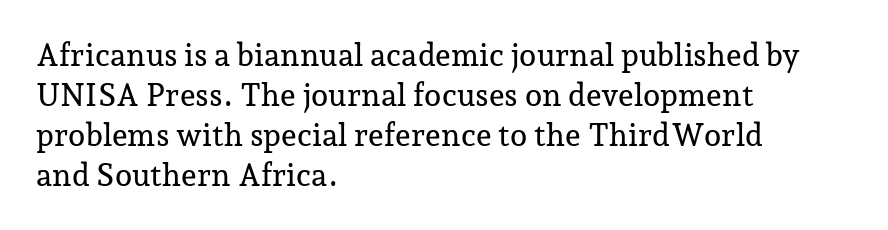
Observe the serifs anchoring each vertical stroke in this sample. Compared with typical paragraphs, the rows here are spaced about the same. Ascenders rise straight up at ninety degrees. A bare baseline throughout the passage.
